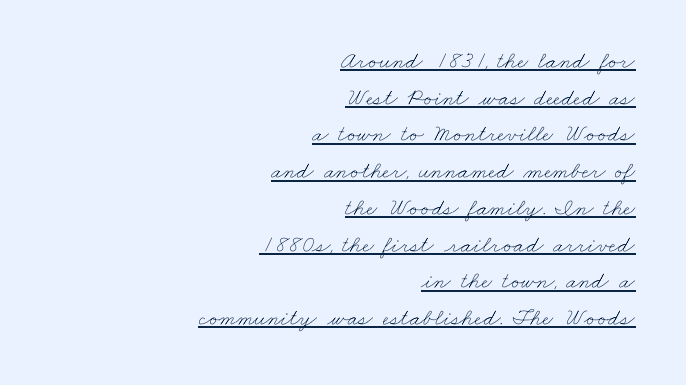
Q: Is the text bold? A: No.
Q: Is the text underlined? A: Yes.
Q: How is the paragraph aligned? A: Right-aligned.
Q: Is the spacing between letters normal or unusually wide? A: Normal.
Q: Is the spacing between lines tight, normal or loose? A: Normal.
